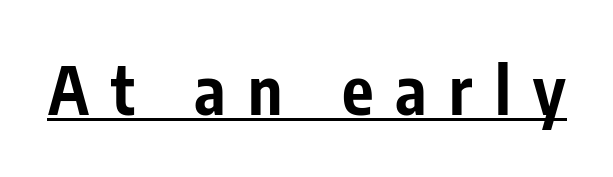
The image shows 66 px bold, condensed sans-serif type, upright; set unusually wide letter spacing (+0.34 em), underlined; low stroke contrast and a medium x-height.
